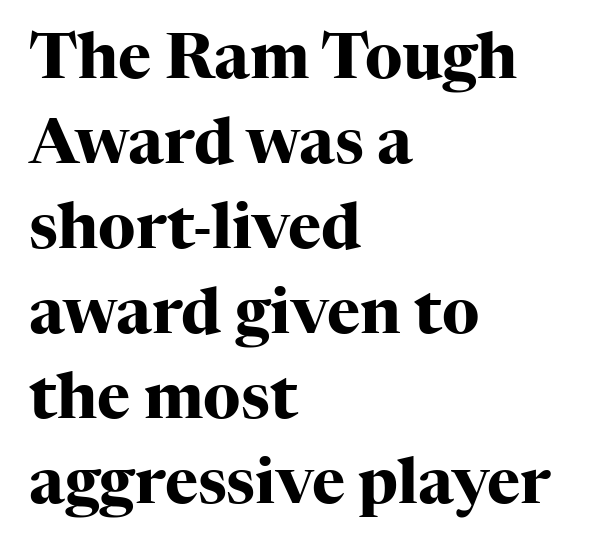
The zone under the glyphs is completely vacant. The rendering uses natural spacing where letterforms have individual widths. Each word holds together tightly as a unit, with standard inter-letter gaps. Does the weight exceed regular? Yes, all the way to bold. The typography opts for an upright posture over an oblique one. Compared with a centered layout, this one pins lines to the left instead.
